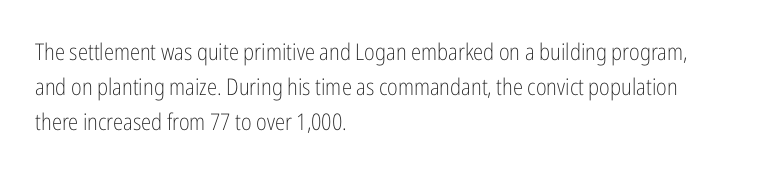
{"italic": "no", "bold": "no", "underline": "no", "align": "left", "line_spacing": "normal", "line_spacing_ratio": 1.53, "letter_spacing": "normal", "letter_spacing_em": 0.0, "glyph_px": 23}
